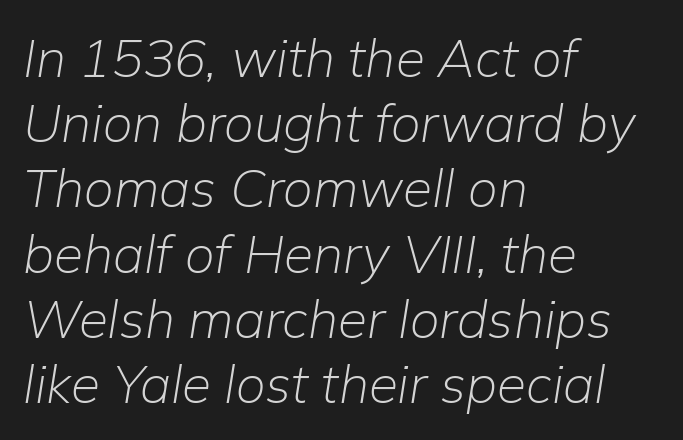
The image shows 53 px light type, italic (leaning right); set left-aligned, line spacing 1.23x, normal letter spacing, not underlined; low stroke contrast and a medium x-height.
